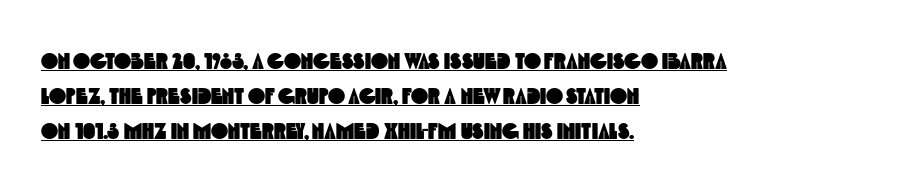
The image shows 23 px text type; set left-aligned, normal line spacing (1.52x), normal letter spacing, underlined.
